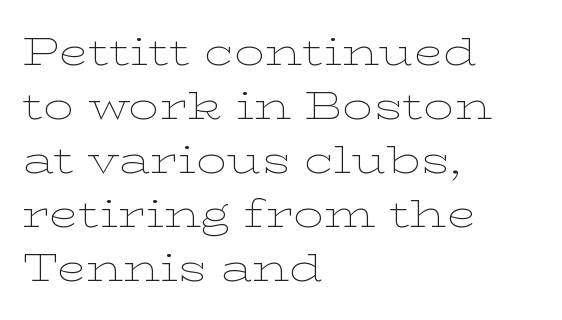
The image shows 38 px thin, wide serif type, upright; set left-aligned, normal line spacing (1.42x), normal letter spacing, not underlined; low stroke contrast and a medium x-height.
